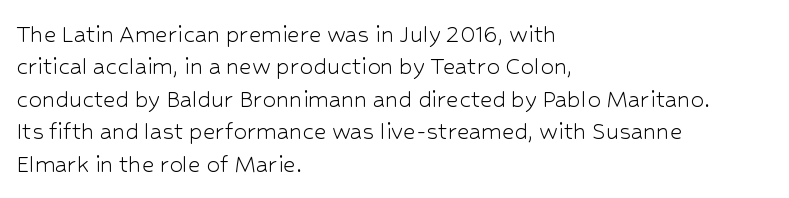
Q: Is the text bold? A: No.
Q: Is the text italic (slanted)? A: No, it is upright.
Q: Is the text underlined? A: No.
Q: How is the paragraph aligned? A: Left-aligned.
Q: Is the spacing between letters normal or unusually wide? A: Normal.
